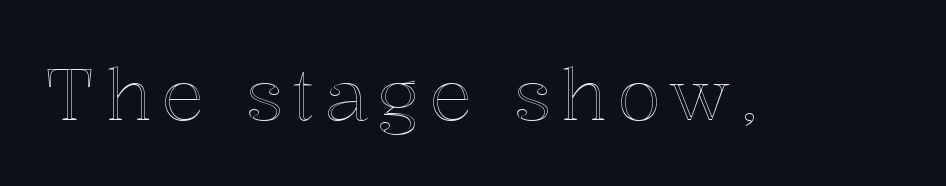
Ascenders rise straight up at ninety degrees. Underlining? Definitely not there. Each letter keeps its own natural width here, so spacing adapts to shape.
